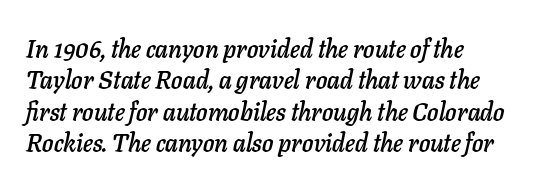
Q: Is the text italic (slanted)? A: Yes, it leans right by about 11 degrees.
Q: Is the text underlined? A: No.
Q: Is the spacing between letters normal or unusually wide? A: Normal.
Q: Is the spacing between lines tight, normal or loose? A: Normal.
